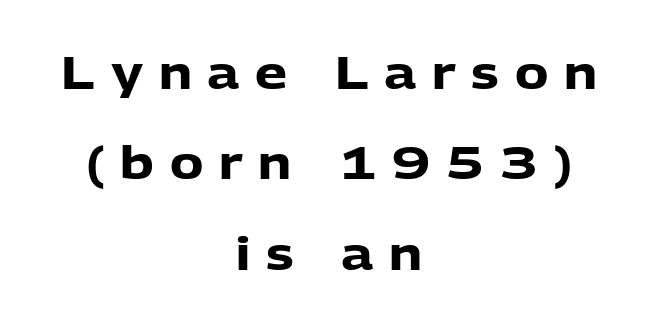
The image shows 45 px heavy sans-serif type, upright; set centered, loose line spacing (2.01x), unusually wide letter spacing (+0.35 em), not underlined; low stroke contrast and a medium x-height.
